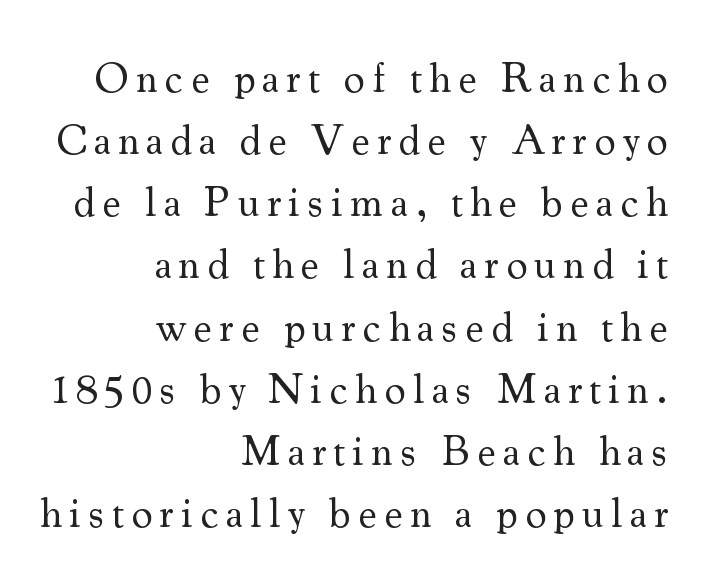
Vertical stems look standard width or narrower in stroke. The space between consecutive lines is moderate. The rag falls on the left side of this text block. Every stem runs plumb, perpendicular to the baseline. In terms of letterform style, serifs are clearly present.
